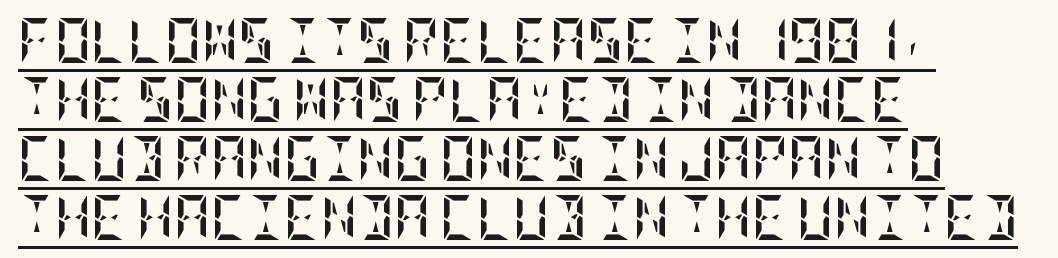
The image shows 45 px semibold, condensed type, upright; set left-aligned, normal line spacing (1.31x), normal letter spacing, underlined; low stroke contrast and a large x-height.
